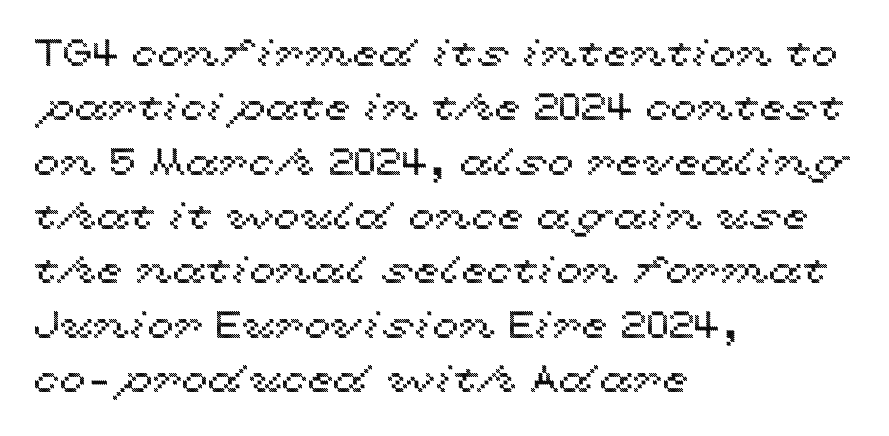
{"width": "wide", "x_height": "medium", "monospaced": "no", "underline": "no", "align": "left", "line_spacing": "normal", "line_spacing_ratio": 1.43, "letter_spacing": "normal", "letter_spacing_em": 0.0, "glyph_px": 38}
